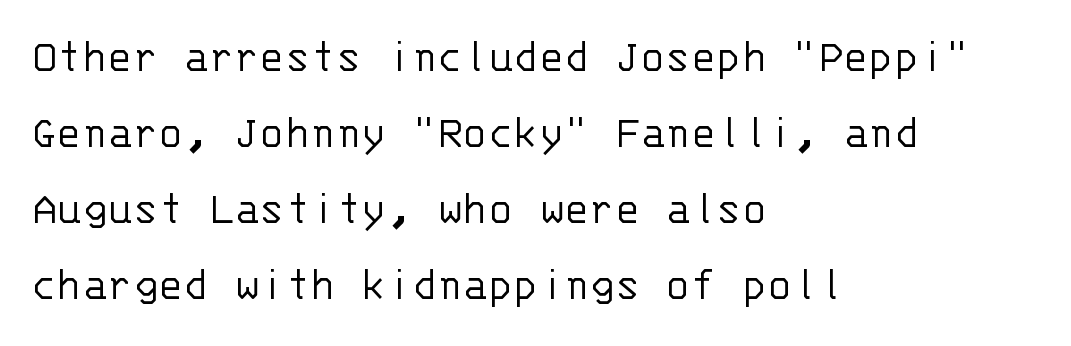
The image shows 47 px light sans-serif type, upright, monospaced; set left-aligned, normal line spacing (1.62x), normal letter spacing, not underlined; low stroke contrast and a large x-height.
